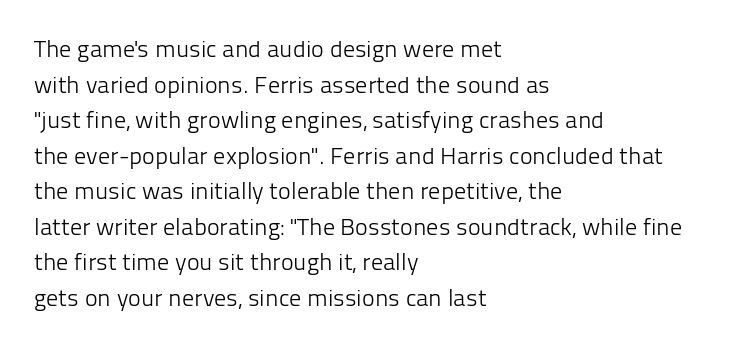
The image shows 24 px text type, upright; set left-aligned, normal line spacing (1.48x), normal letter spacing, not underlined.
